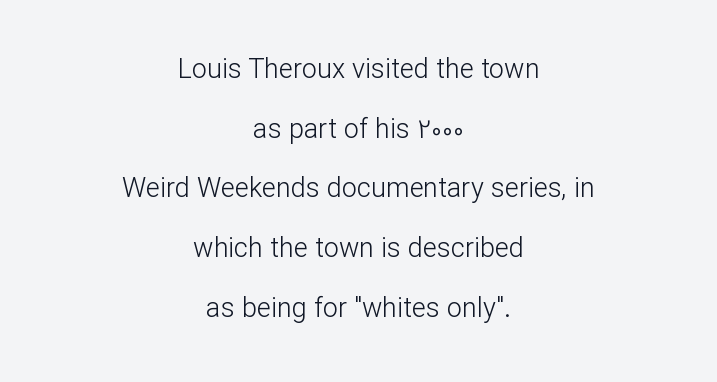
The image shows 27 px text type, upright; set centered, loose line spacing (2.21x), normal letter spacing, not underlined.
